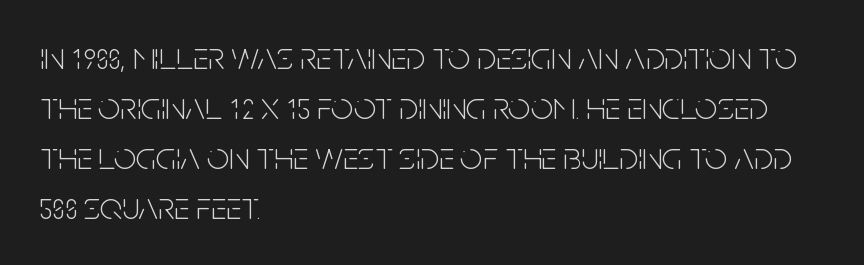
{"serif": "no", "italic": "no", "bold": "no", "weight": "light", "width": "condensed", "stroke_contrast": "low", "x_height": "large", "monospaced": "no", "underline": "no", "align": "left", "line_spacing": "normal", "line_spacing_ratio": 1.28, "letter_spacing": "normal", "letter_spacing_em": 0.0, "glyph_px": 39}
